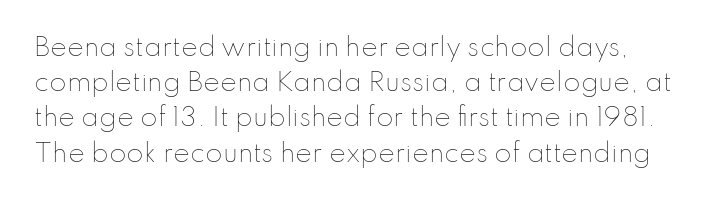
Q: Is the text bold? A: No.
Q: Is the text italic (slanted)? A: No, it is upright.
Q: Is the text underlined? A: No.
Q: Is the spacing between letters normal or unusually wide? A: Normal.
Q: Is the spacing between lines tight, normal or loose? A: Normal.
